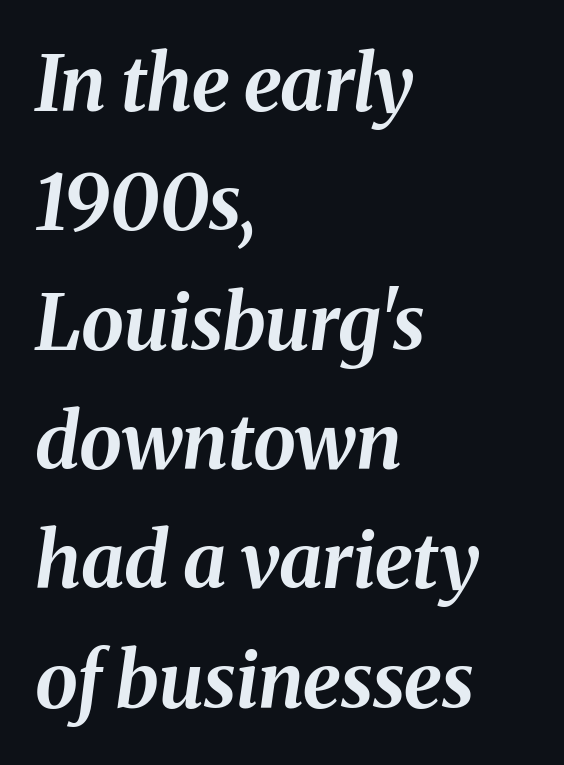
The image shows 77 px bold type, italic (leaning right); set left-aligned, normal line spacing (1.55x), normal letter spacing, not underlined; medium stroke contrast and a medium x-height.
